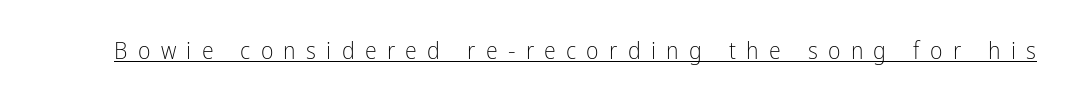
The image shows 24 px text type, upright; set unusually wide letter spacing (+0.43 em), underlined.
